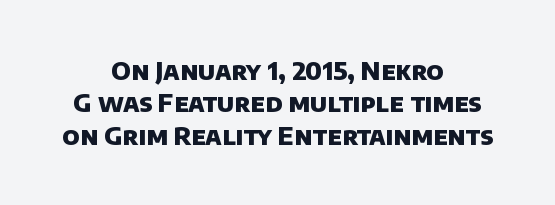
{"bold": "yes", "underline": "no", "align": "center", "line_spacing": "normal", "line_spacing_ratio": 1.3, "letter_spacing": "normal", "letter_spacing_em": 0.0, "glyph_px": 25}
